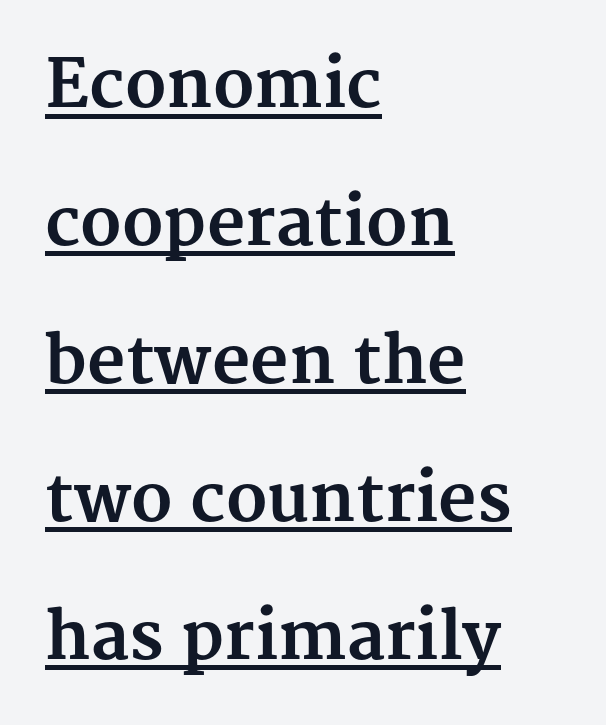
The image shows 66 px bold serif type, upright; set left-aligned, loose line spacing (2.09x), normal letter spacing, underlined; medium stroke contrast and a medium x-height.
